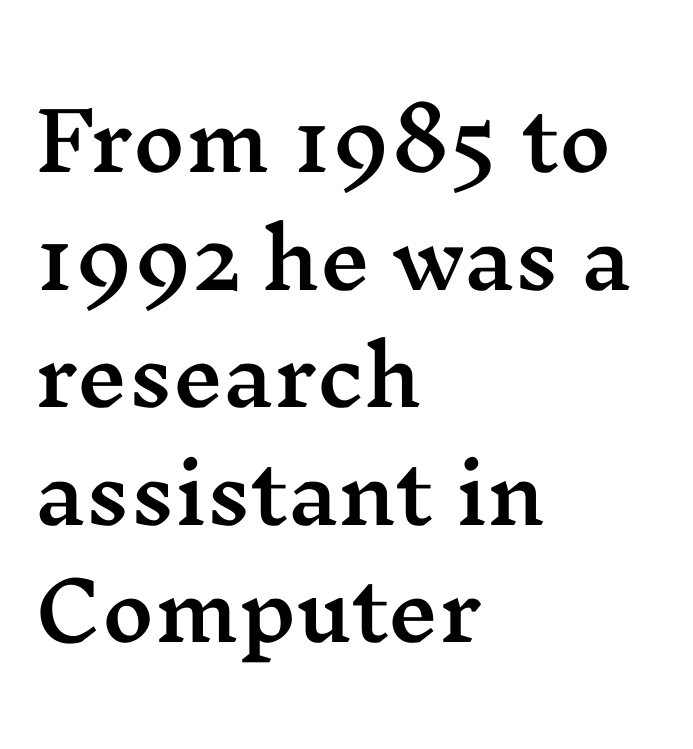
Compared with typical paragraphs, the rows here are spaced about the same. Which margin do the lines hug? The left one — the right edge is uneven. Lines of text with bare space underneath. Looks like regular typesetting: each glyph gets only the width it needs. The letters carry serifs — small finishing strokes at the ends of their stems.
